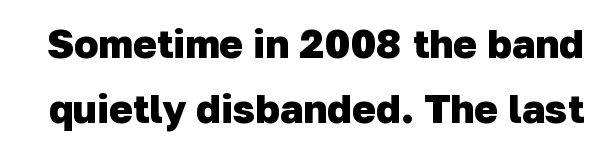
The rendering uses a moderate line-height, typical for paragraphs. Compared with typical body copy, the letter spacing here is the same. Summary of weight: heavy, a full bold. Beneath every word, the page is bare. Typographically, this falls in the sans-serif category. Note the varied advance widths — an 'i' is clearly narrower than an 'm'.
